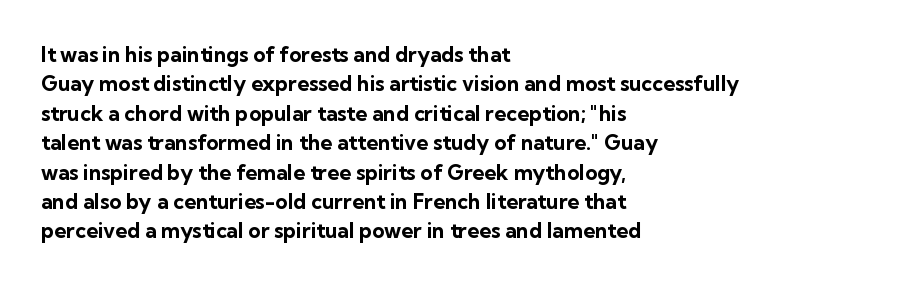
{"italic": "no", "bold": "yes", "underline": "no", "align": "left", "line_spacing": "normal", "line_spacing_ratio": 1.4, "letter_spacing": "normal", "letter_spacing_em": 0.0, "glyph_px": 21}
